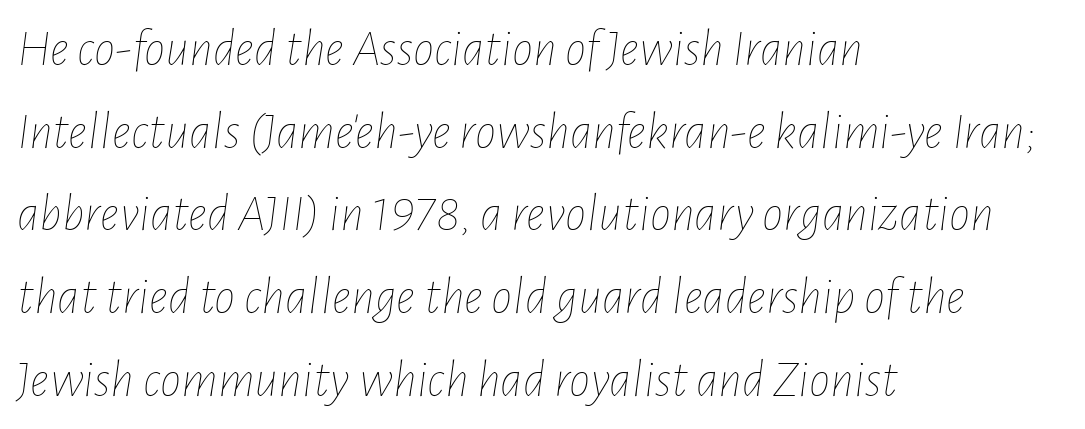
The vertical gap from one line to the next is medium. In terms of posture, this sample is oblique. Each letter keeps its own natural width here, so spacing adapts to shape. This rendering features lettering with no underline. The setting favours the left margin, as ordinary paragraphs usually do.
